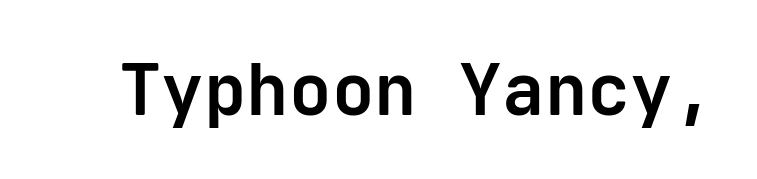
The image shows 71 px bold sans-serif type, upright, monospaced; set normal letter spacing, not underlined; low stroke contrast and a medium x-height.
